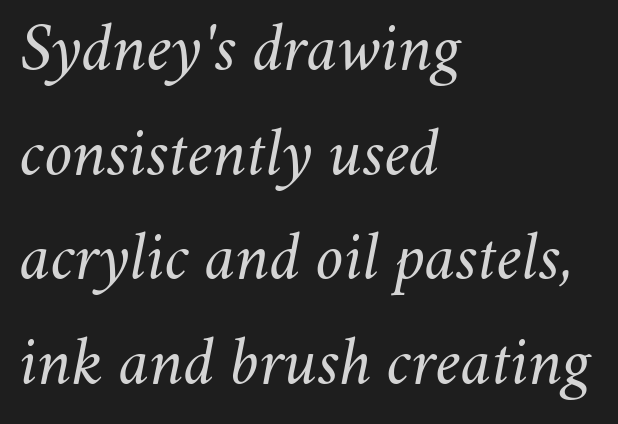
{"italic": "yes", "lean": "right", "slant_degrees": 11, "bold": "no", "weight": "regular", "width": "normal", "stroke_contrast": "medium", "x_height": "small", "monospaced": "no", "underline": "no", "align": "left", "line_spacing": "normal", "line_spacing_ratio": 1.54, "letter_spacing": "normal", "letter_spacing_em": 0.0, "glyph_px": 68}
